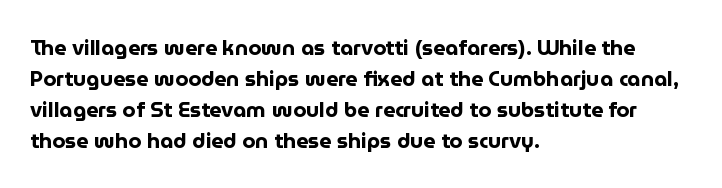
Posture: vertical. A classic flush-left, rag-right setting is used for this passage. Horizontal bands of white between lines are of average thickness. Each word holds together tightly as a unit, with standard inter-letter gaps. The font is running at its bold setting.
